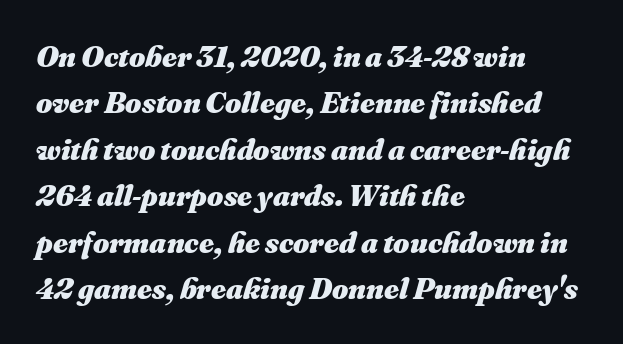
The image shows 31 px heavy type, italic (leaning right); set left-aligned, normal line spacing (1.5x), normal letter spacing, not underlined; medium stroke contrast and a small x-height.
